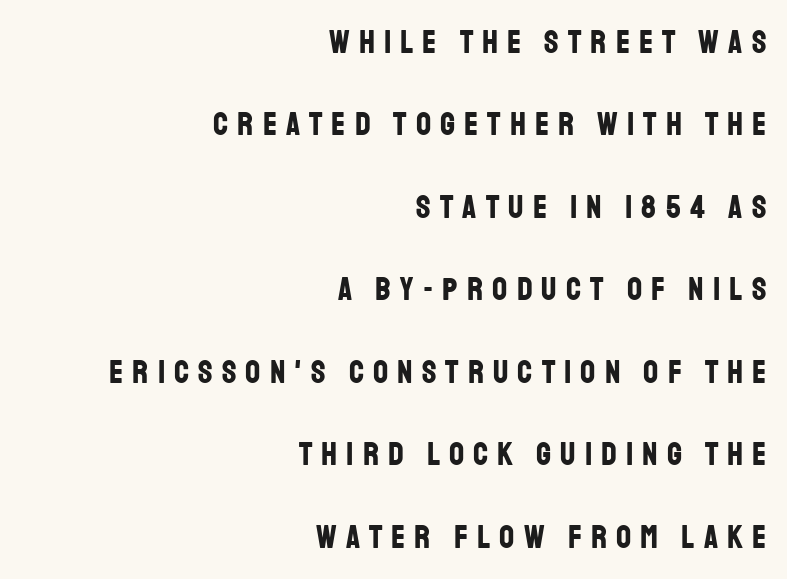
{"serif": "no", "italic": "no", "bold": "yes", "weight": "bold", "width": "condensed", "stroke_contrast": "low", "x_height": "large", "monospaced": "no", "underline": "no", "align": "right", "line_spacing": "loose", "line_spacing_ratio": 2.5, "letter_spacing": "wide", "letter_spacing_em": 0.28, "glyph_px": 33}
